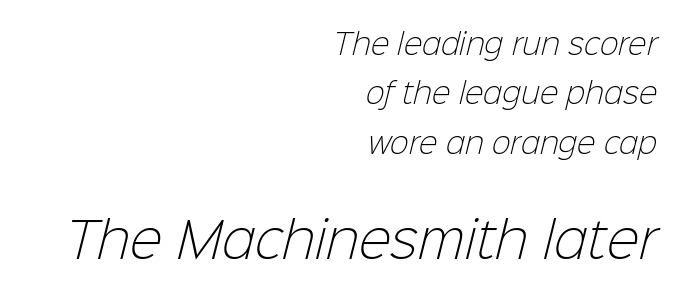
The image shows 49 px light sans-serif type; set right-aligned, line spacing 1.76x, normal letter spacing, not underlined; the second (bottom) block is 1.75x larger; low stroke contrast and a medium x-height.
